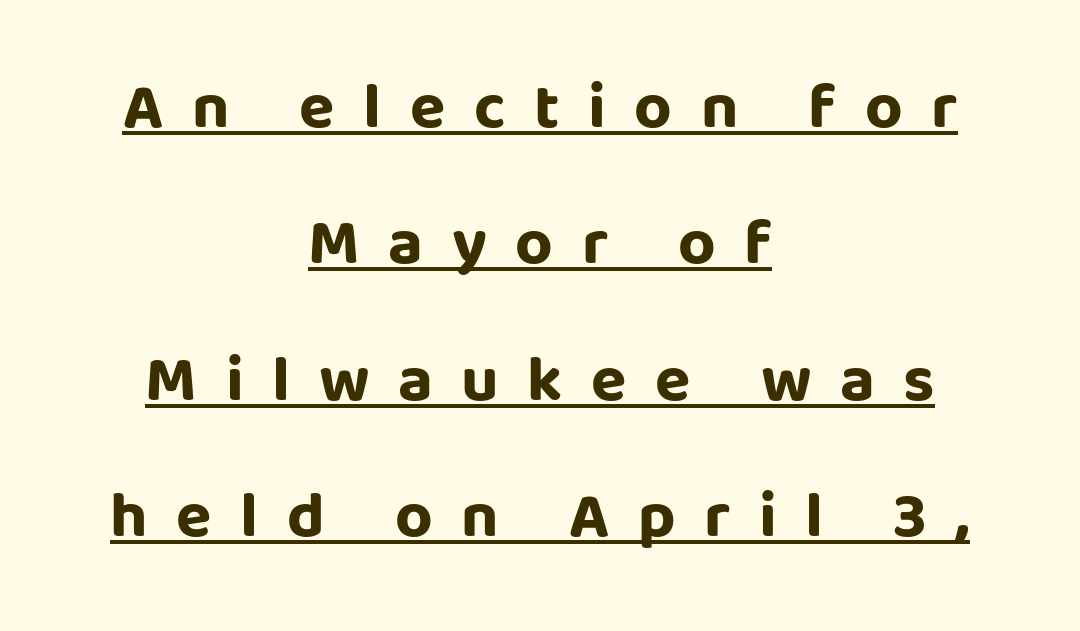
The image shows 65 px bold sans-serif type, upright; set centered, loose line spacing (2.1x), unusually wide letter spacing (+0.44 em), underlined; low stroke contrast and a large x-height.
